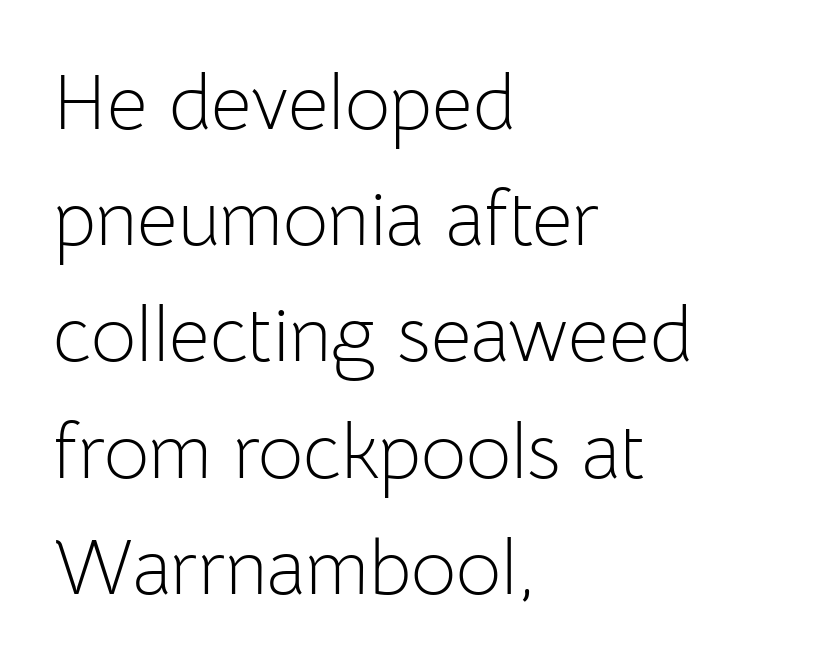
{"serif": "no", "italic": "no", "bold": "no", "weight": "light", "width": "normal", "stroke_contrast": "low", "x_height": "medium", "monospaced": "no", "underline": "no", "align": "left", "line_spacing": "normal", "line_spacing_ratio": 1.49, "letter_spacing": "normal", "letter_spacing_em": 0.0, "glyph_px": 78}
